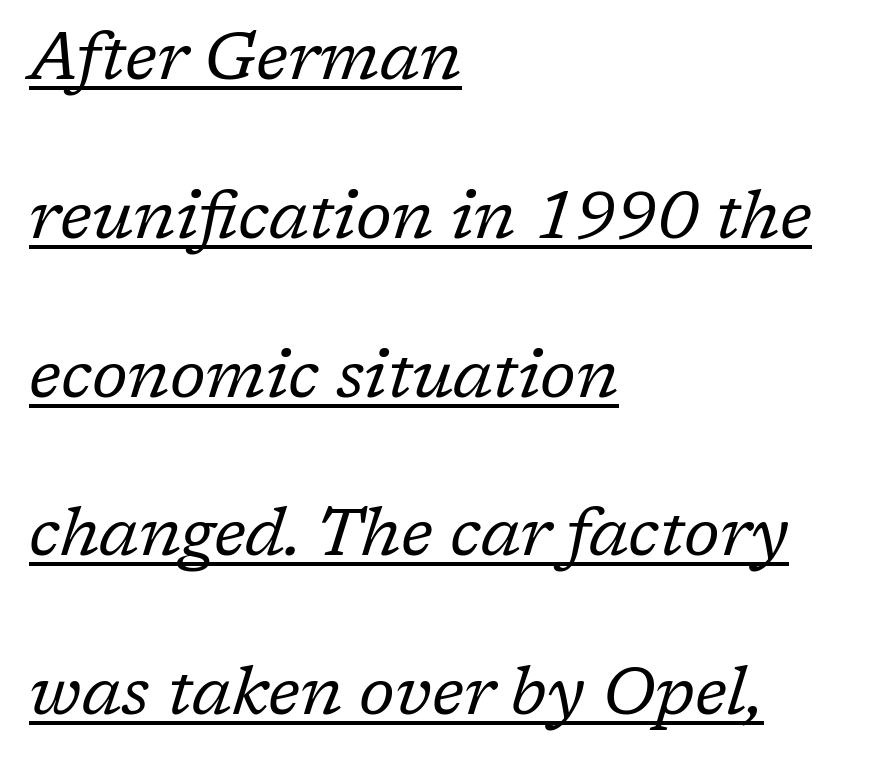
Q: Is the text bold? A: No.
Q: Is the text italic (slanted)? A: Yes, it leans right by about 17 degrees.
Q: Is the typeface a serif or a sans-serif typeface? A: Serif.
Q: Is the text underlined? A: Yes.
Q: How is the paragraph aligned? A: Left-aligned.
Q: Is the spacing between letters normal or unusually wide? A: Normal.
Q: Is the spacing between lines tight, normal or loose? A: Loose.
Q: Width (condensed, normal, or wide)? A: Normal.
Q: Stroke contrast? A: Low.
Q: x-height? A: Medium.
Q: Monospaced? A: No.
